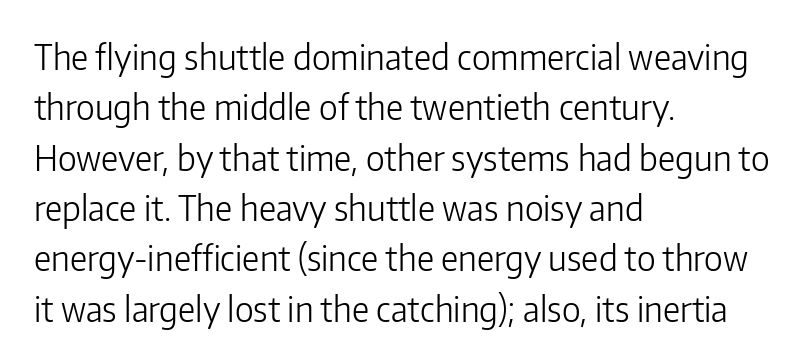
The area under the type is left untouched. Are there feet on the stems? There aren't — it's a sans. The lines in this sample share a left origin and differ only in where they stop. Vertically, the passage feels balanced, rows spaced as you'd expect.
